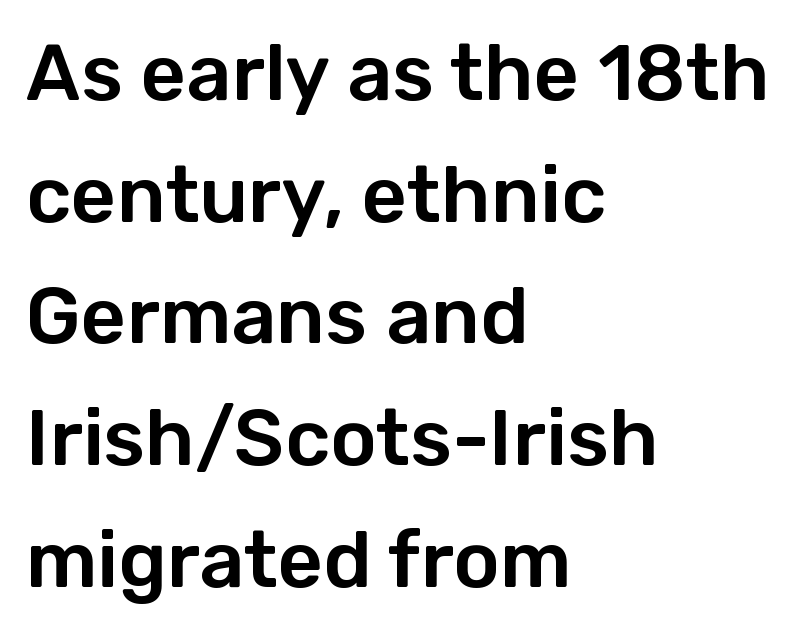
{"serif": "no", "italic": "no", "width": "normal", "stroke_contrast": "low", "x_height": "medium", "monospaced": "no", "underline": "no", "align": "left", "line_spacing": "normal", "line_spacing_ratio": 1.54, "letter_spacing": "normal", "letter_spacing_em": 0.0, "glyph_px": 79}
